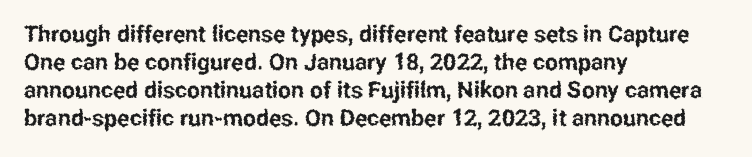
Look at the tracking — it's just the regular setting, nothing added. Caption: multi-line text, flush left, ragged right. Notice how the stems are strictly vertical — no italics here. A clean baseline with only descenders dipping below it.
